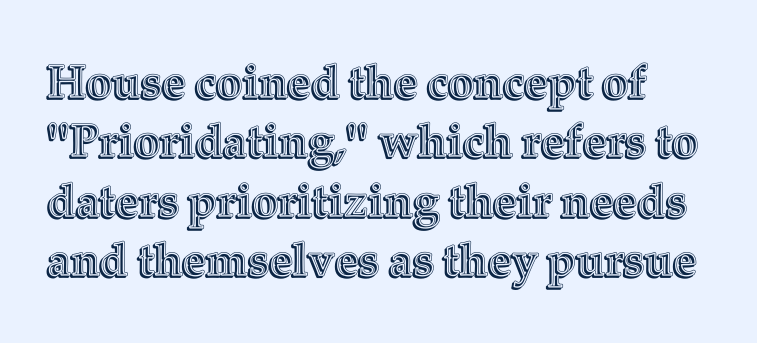
Q: Is the text italic (slanted)? A: No, it is upright.
Q: Is the text underlined? A: No.
Q: Is the spacing between letters normal or unusually wide? A: Normal.
Q: Is the spacing between lines tight, normal or loose? A: Normal.
Q: Width (condensed, normal, or wide)? A: Normal.
Q: x-height? A: Medium.
Q: Monospaced? A: No.
